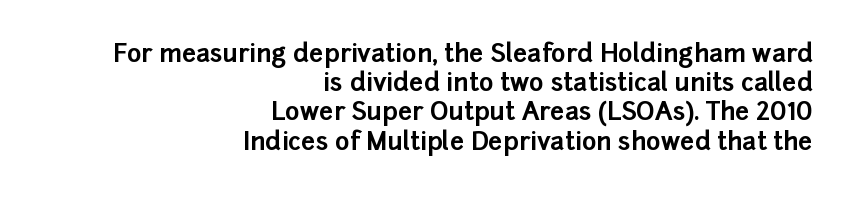
The image shows 25 px bold type, upright; set right-aligned, line spacing 1.17x, normal letter spacing, not underlined.
